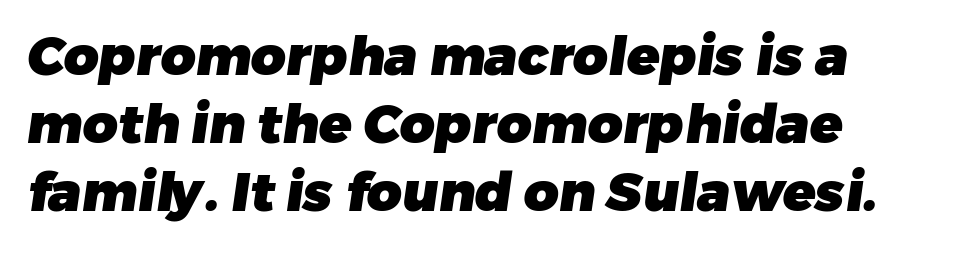
The image shows 54 px heavy sans-serif type; set left-aligned, normal line spacing (1.26x), normal letter spacing, not underlined; low stroke contrast and a medium x-height.
